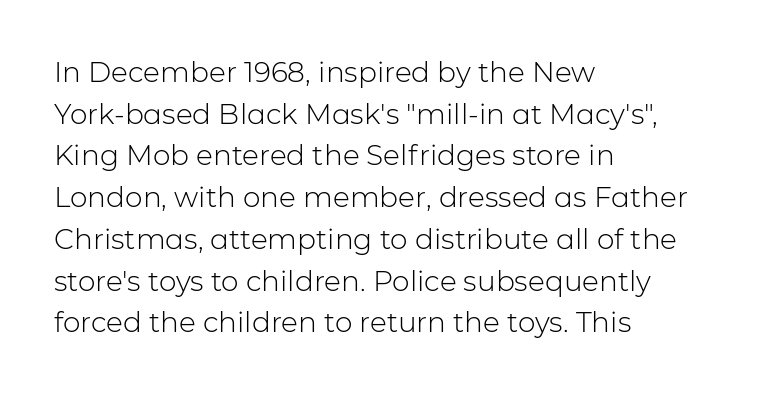
{"serif": "no", "italic": "no", "bold": "no", "weight": "light", "width": "normal", "stroke_contrast": "low", "x_height": "medium", "monospaced": "no", "underline": "no", "align": "left", "line_spacing": "normal", "line_spacing_ratio": 1.49, "letter_spacing": "normal", "letter_spacing_em": 0.0, "glyph_px": 28}
